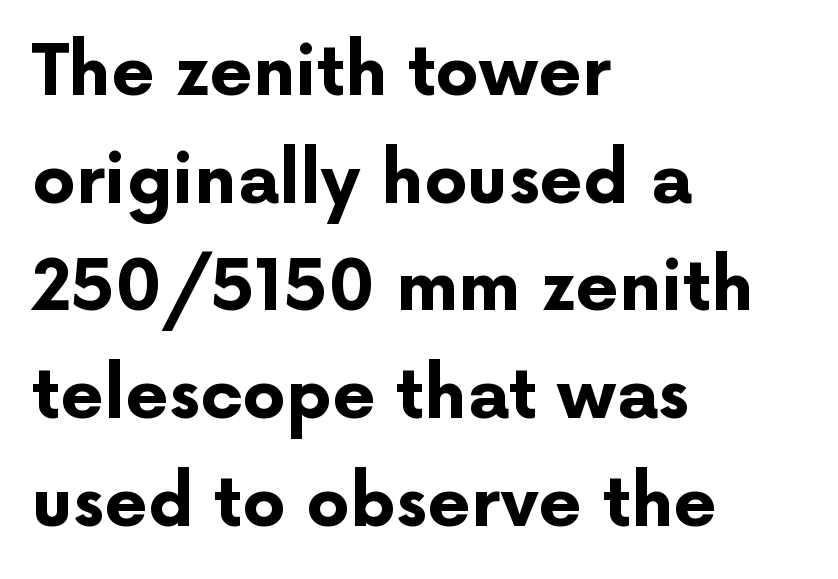
{"serif": "no", "italic": "no", "bold": "yes", "weight": "bold", "width": "normal", "stroke_contrast": "low", "x_height": "medium", "monospaced": "no", "underline": "no", "align": "left", "line_spacing": "normal", "line_spacing_ratio": 1.56, "letter_spacing": "normal", "letter_spacing_em": 0.0, "glyph_px": 69}
